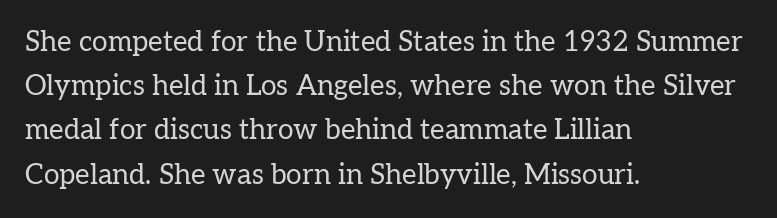
Italic? Not at all — the glyphs are vertical. Horizontally, the lines are justified to the leading edge only. No extra tracking has been applied to these lines. I'd call this a serif setting — the letters wear small feet.
